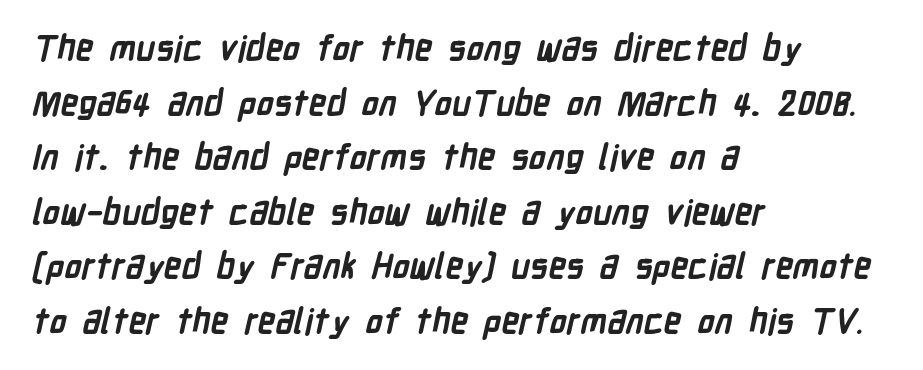
The image shows 35 px semibold, condensed sans-serif type; set left-aligned, normal line spacing (1.56x), normal letter spacing, not underlined; low stroke contrast and a medium x-height.
